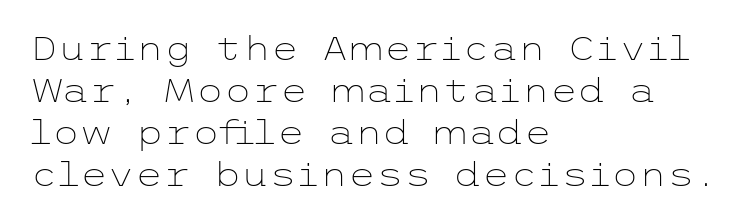
Evenly set lines give the paragraph a standard silhouette. Think standard paragraph weight, or any step lighter than that. A typesetter would mark this as roman, not italic. The words here are not underlined. Default kerning and tracking; the words read as compact shapes.
